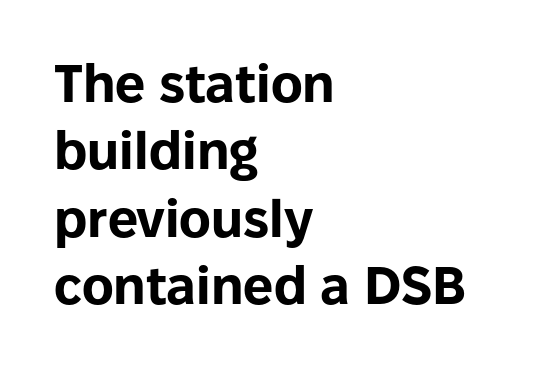
The image shows 53 px bold sans-serif type, upright; set left-aligned, normal line spacing (1.27x), normal letter spacing, not underlined; low stroke contrast and a medium x-height.
